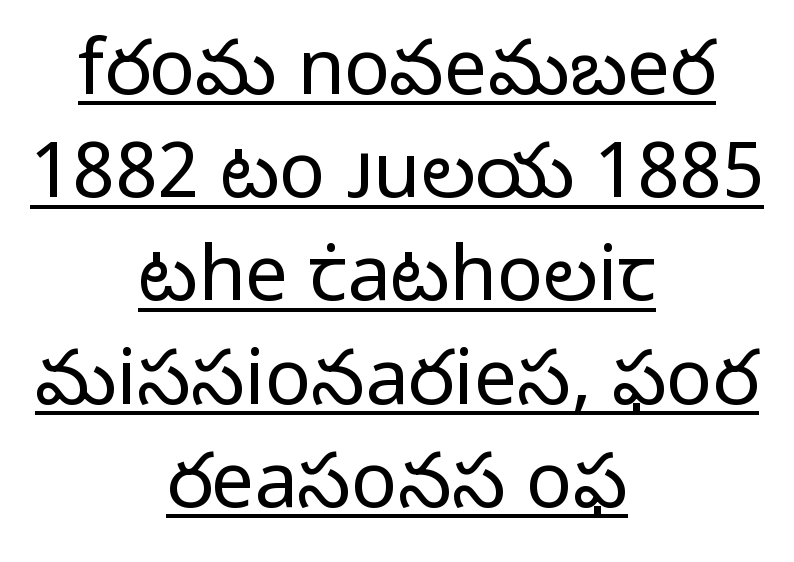
In CSS terms this would be text-align: center. Italic? Not at all — the glyphs are vertical. Students, observe: this is what conventionally led text looks like. Letter spacing: default. Each letter keeps its own natural width here, so spacing adapts to shape. The font sits on the lighter half of the weight spectrum, regular included.
